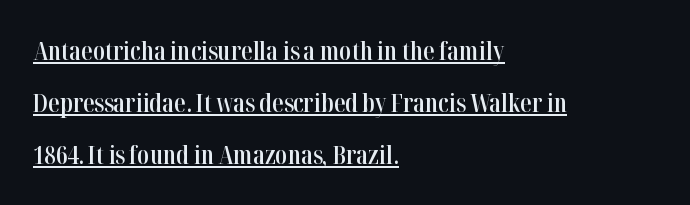
The image shows 25 px text type, upright; set left-aligned, loose line spacing (2.08x), normal letter spacing, underlined.
